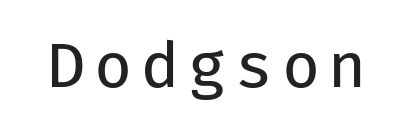
{"serif": "no", "italic": "no", "bold": "no", "weight": "regular", "width": "normal", "stroke_contrast": "low", "x_height": "medium", "monospaced": "yes", "underline": "no", "glyph_px": 62}
